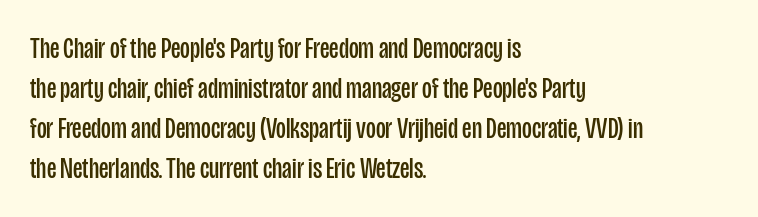
The image shows 30 px regular-weight, condensed sans-serif type, upright; set left-aligned, normal line spacing (1.33x), normal letter spacing, not underlined; low stroke contrast and a large x-height.
